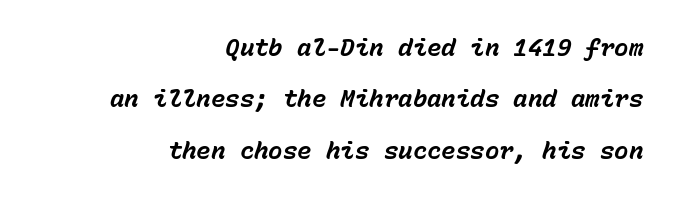
{"italic": "yes", "lean": "right", "slant_degrees": 15, "bold": "yes", "underline": "no", "align": "right", "line_spacing": "loose", "line_spacing_ratio": 2.14, "letter_spacing": "normal", "letter_spacing_em": 0.0, "glyph_px": 24}
